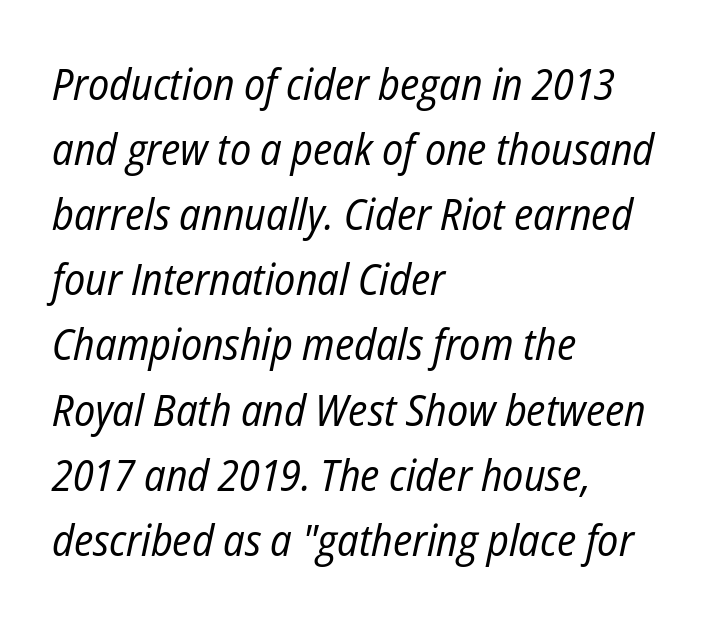
Horizontal alignment here is leftward, the default for most running prose. Characters follow at the spacing the type designer built in. The space beneath each line is pristine and unruled. The face used here is proportionally spaced, like ordinary book or web type.
